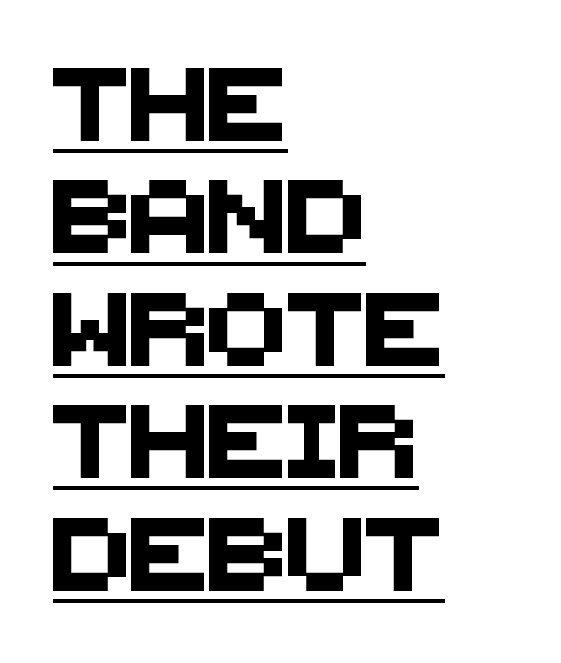
This block has exactly the height ordinary leading produces. Character widths vary here, with narrow letters taking less room than wide ones. The horizontal fit of the characters is conventional and even. Note: no serifs on the glyphs.
